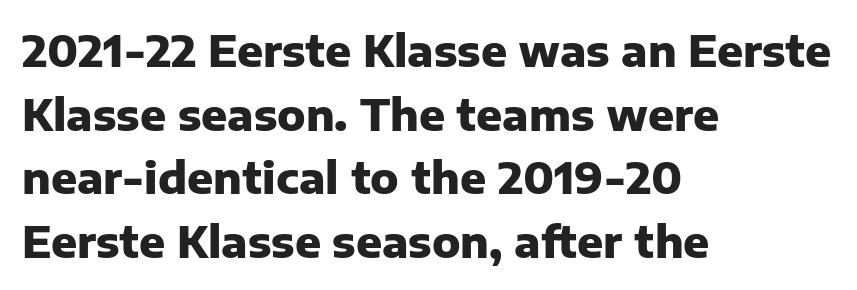
{"serif": "no", "italic": "no", "bold": "yes", "weight": "heavy", "width": "normal", "stroke_contrast": "low", "x_height": "medium", "monospaced": "no", "underline": "no", "align": "left", "line_spacing": "normal", "line_spacing_ratio": 1.48, "letter_spacing": "normal", "letter_spacing_em": 0.0, "glyph_px": 43}
